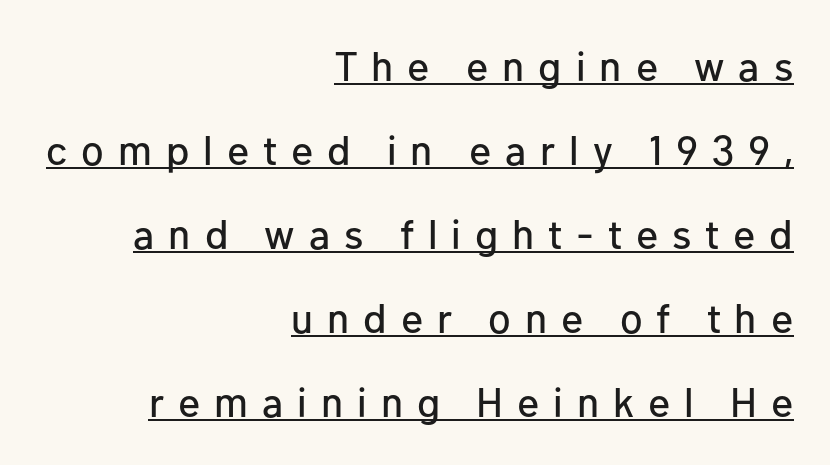
Loose tracking; the words dissolve into strings of separated letters. Airy leading. You could not count columns in this text — the font is proportionally spaced. Right-aligned paragraph, ragged on the left.
